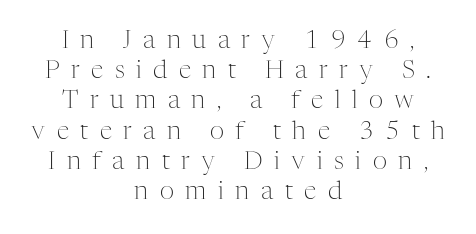
{"italic": "no", "bold": "no", "underline": "no", "align": "center", "line_spacing_ratio": 1.21, "letter_spacing": "wide", "letter_spacing_em": 0.46, "glyph_px": 25}
